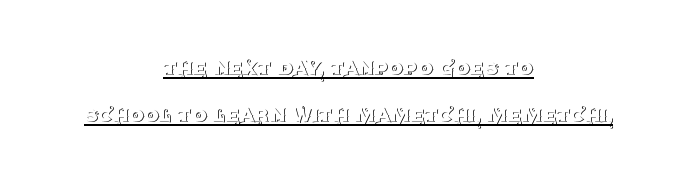
Vertical spacing — loose. Compared with typical body copy, the letter spacing here is the same. Alignment: centered. The characters are drawn with everyday or finer stroke widths. A typesetter would mark this as roman, not italic.
